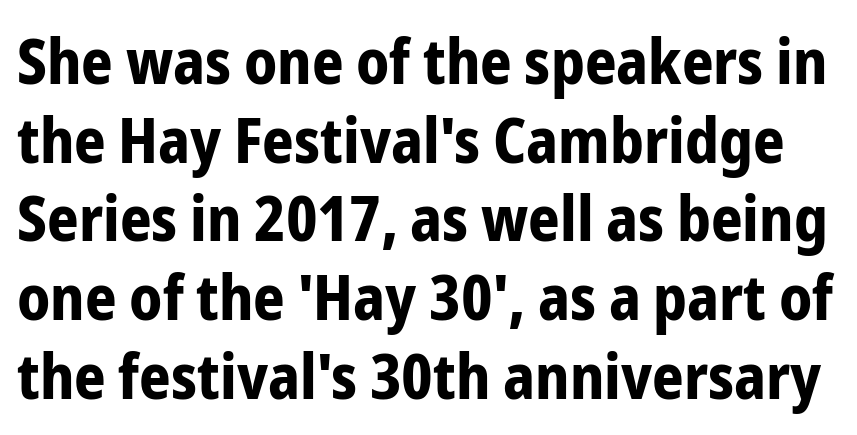
The image shows 62 px bold, condensed sans-serif type, upright; set normal line spacing (1.27x), normal letter spacing, not underlined; low stroke contrast and a medium x-height.
